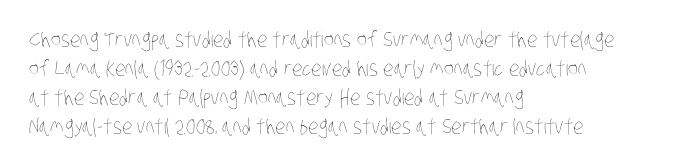
Summary of weight: not heavy and not bold. Type without underlining. You could call the tracking neutral — neither tight nor loose. Leading: standard.
